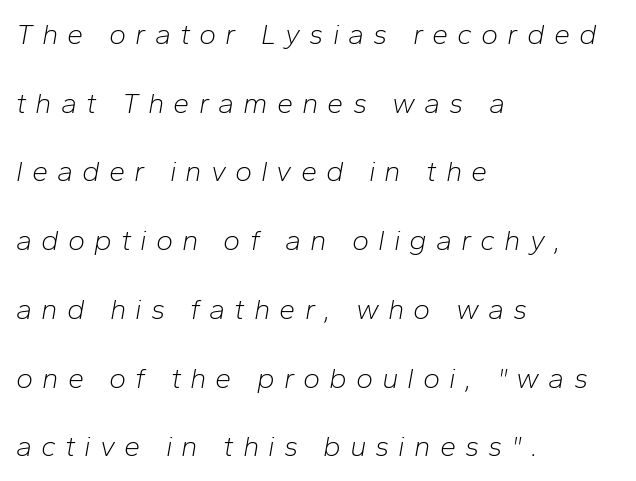
The image shows 29 px light type, italic (leaning right); set left-aligned, loose line spacing (2.37x), unusually wide letter spacing (+0.31 em), not underlined; low stroke contrast and a medium x-height.
